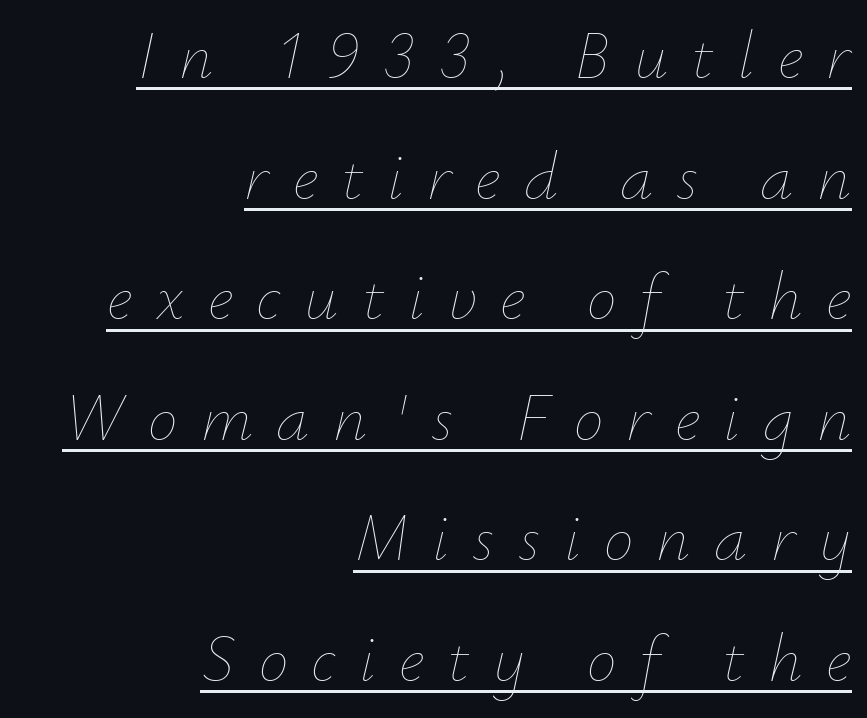
{"italic": "yes", "lean": "right", "slant_degrees": 12, "bold": "no", "weight": "thin", "width": "normal", "stroke_contrast": "low", "x_height": "small", "monospaced": "no", "underline": "yes", "align": "right", "line_spacing_ratio": 1.8, "letter_spacing": "wide", "letter_spacing_em": 0.35, "glyph_px": 67}
